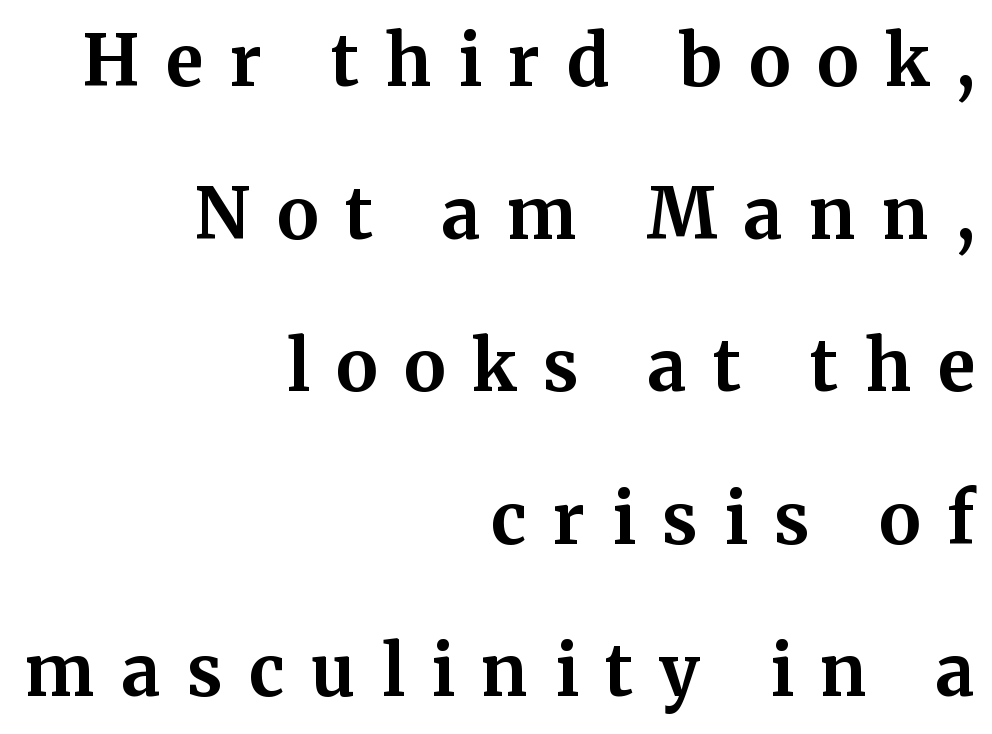
The image shows 70 px bold serif type, upright; set right-aligned, loose line spacing (2.18x), unusually wide letter spacing (+0.38 em), not underlined; medium stroke contrast and a medium x-height.
